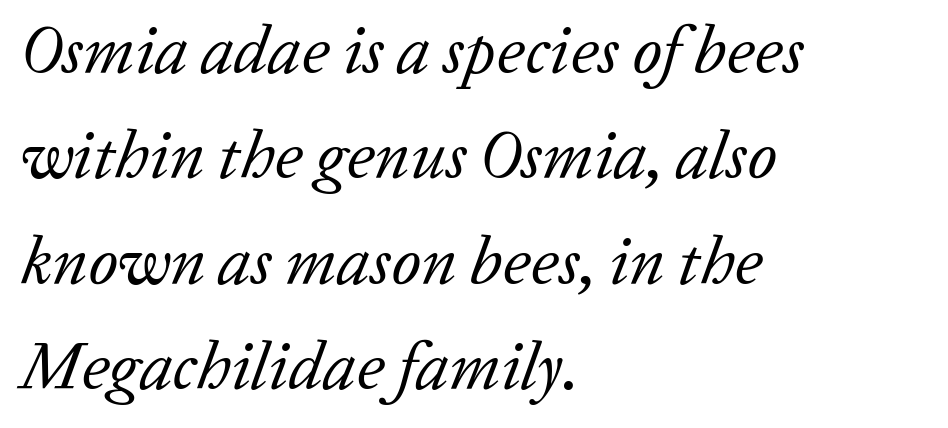
The letters advance in unequal steps, a hallmark of proportional type. A typesetter would label this face a serif. No extra ink here — the face is not bold. Does extra space separate the letters? No, they use regular spacing.
